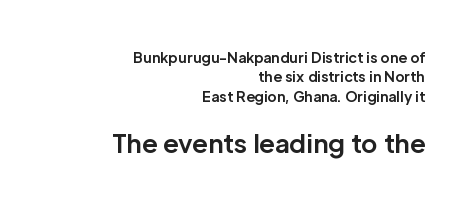
{"italic": "no", "bold": "yes", "underline": "no", "align": "right", "line_spacing": "normal", "line_spacing_ratio": 1.38, "letter_spacing": "normal", "letter_spacing_em": 0.0, "larger_block": "second", "size_ratio": 1.79, "glyph_px": 25}
